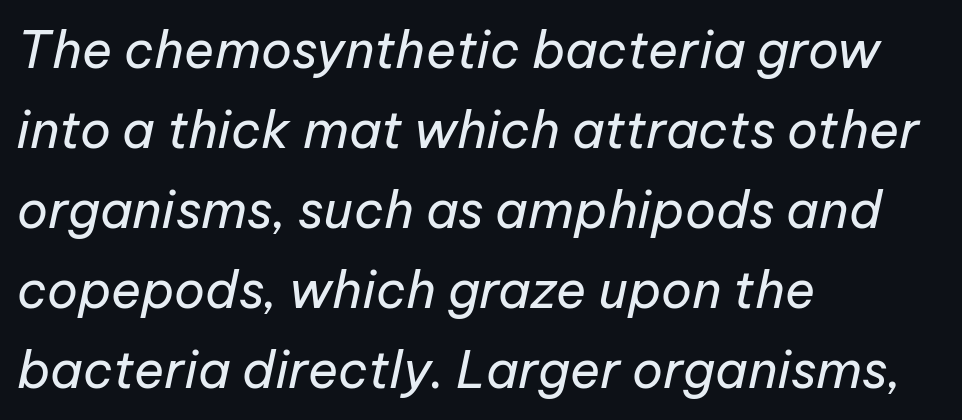
Q: Is the text bold? A: No.
Q: Is the text italic (slanted)? A: Yes, it leans right by about 12 degrees.
Q: Is the text underlined? A: No.
Q: How is the paragraph aligned? A: Left-aligned.
Q: Is the spacing between letters normal or unusually wide? A: Normal.
Q: Is the spacing between lines tight, normal or loose? A: Normal.
Q: Width (condensed, normal, or wide)? A: Normal.
Q: Stroke contrast? A: Low.
Q: x-height? A: Medium.
Q: Monospaced? A: No.
